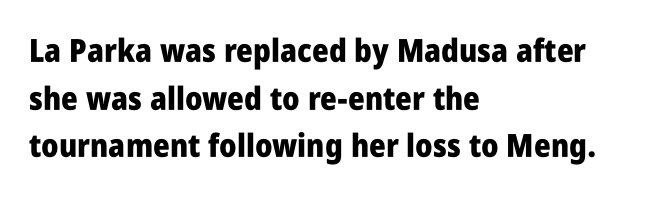
{"serif": "no", "italic": "no", "bold": "yes", "weight": "heavy", "width": "condensed", "stroke_contrast": "low", "x_height": "large", "monospaced": "no", "underline": "no", "align": "left", "line_spacing": "normal", "line_spacing_ratio": 1.49, "letter_spacing": "normal", "letter_spacing_em": 0.0, "glyph_px": 32}
